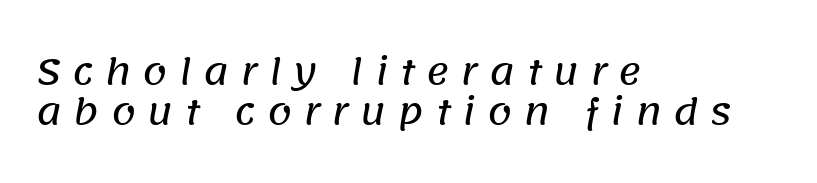
{"serif": "no", "width": "normal", "stroke_contrast": "low", "x_height": "large", "monospaced": "no", "underline": "no", "align": "left", "line_spacing": "tight", "line_spacing_ratio": 1.13, "letter_spacing": "wide", "letter_spacing_em": 0.32, "glyph_px": 35}
